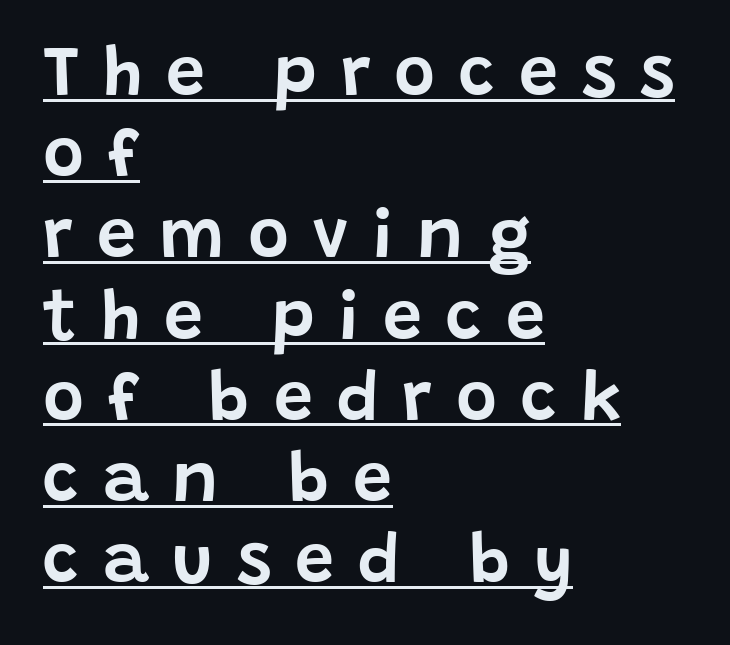
{"serif": "no", "italic": "no", "width": "normal", "stroke_contrast": "low", "x_height": "large", "monospaced": "no", "underline": "yes", "align": "left", "line_spacing_ratio": 1.16, "letter_spacing": "wide", "letter_spacing_em": 0.34, "glyph_px": 70}
